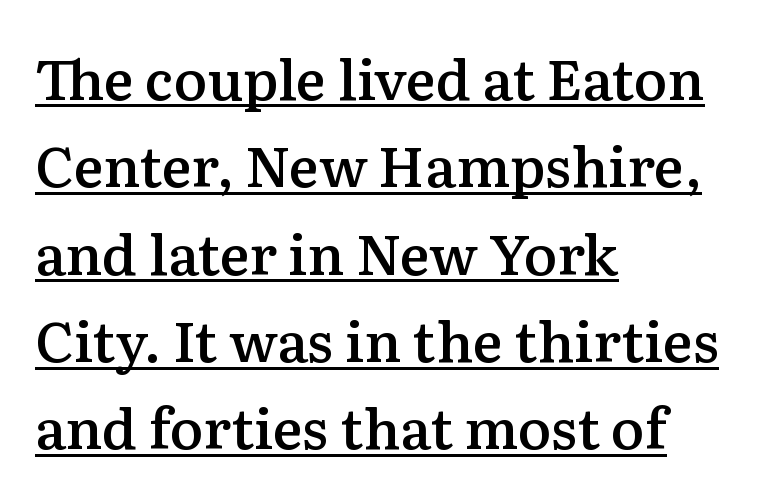
Q: Is the text bold? A: Semi-bold.
Q: Is the text italic (slanted)? A: No, it is upright.
Q: Is the typeface a serif or a sans-serif typeface? A: Serif.
Q: Is the text underlined? A: Yes.
Q: How is the paragraph aligned? A: Left-aligned.
Q: Is the spacing between letters normal or unusually wide? A: Normal.
Q: Is the spacing between lines tight, normal or loose? A: Normal.
Q: Width (condensed, normal, or wide)? A: Normal.
Q: Stroke contrast? A: Medium.
Q: x-height? A: Medium.
Q: Monospaced? A: No.
